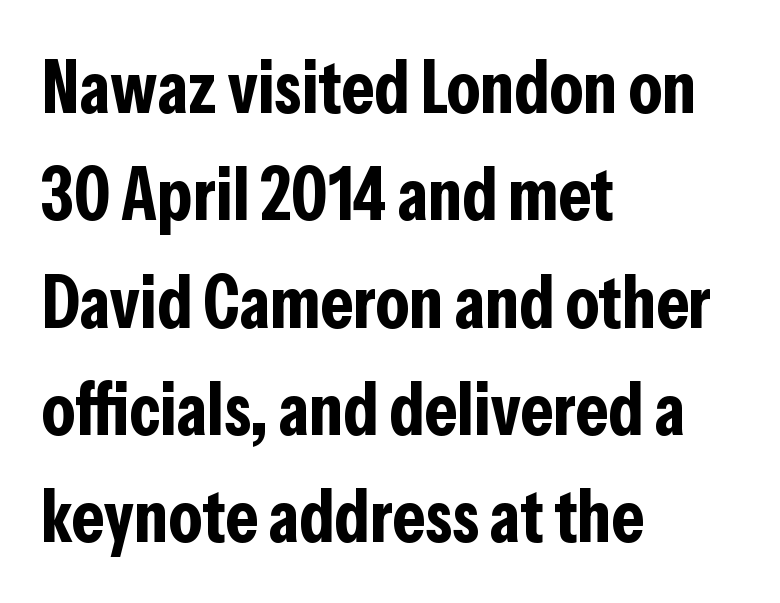
The image shows 74 px bold, condensed sans-serif type, upright; set left-aligned, normal line spacing (1.45x), normal letter spacing, not underlined; low stroke contrast and a medium x-height.
